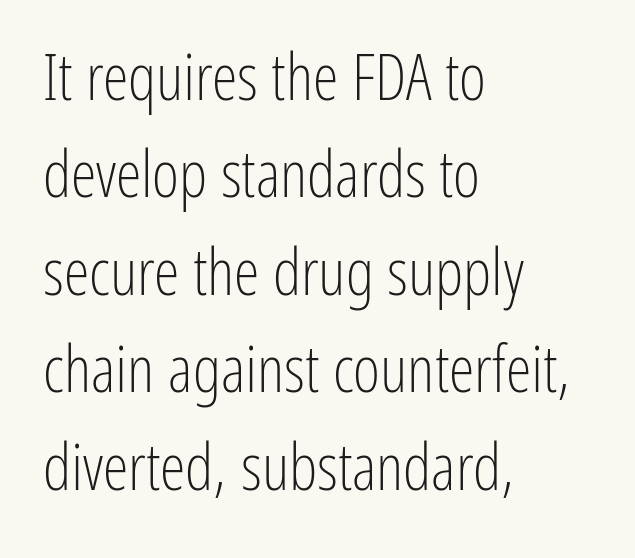
The image shows 65 px light, condensed sans-serif type, upright; set left-aligned, normal line spacing (1.5x), normal letter spacing, not underlined; low stroke contrast and a medium x-height.
